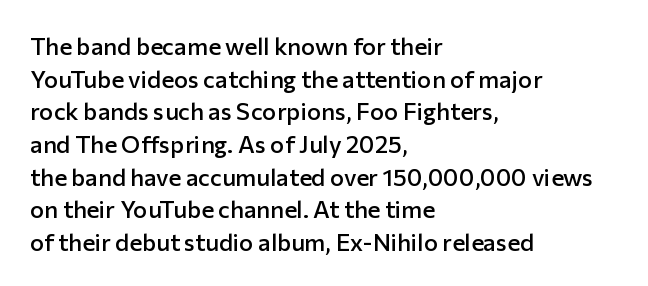
The image shows 24 px text type, upright; set left-aligned, normal line spacing (1.36x), normal letter spacing, not underlined.
